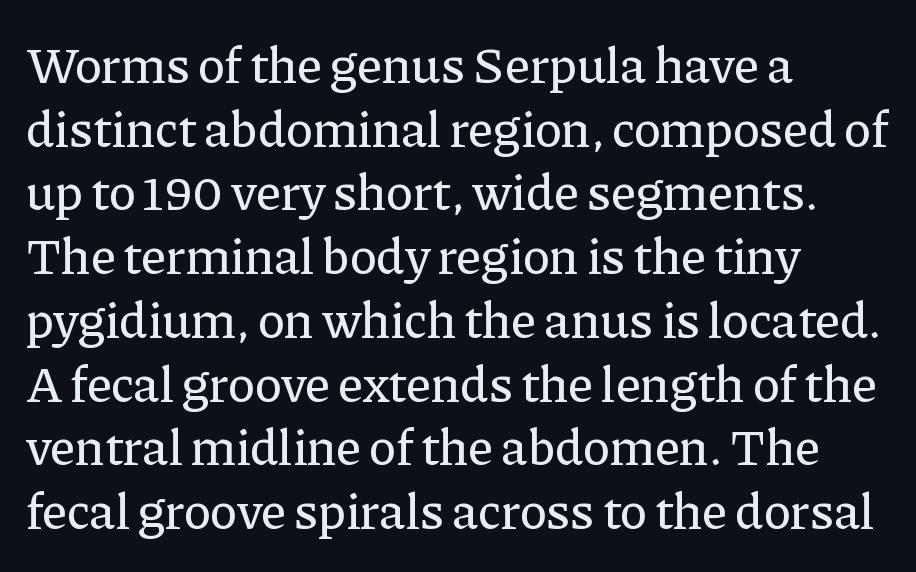
{"serif": "yes", "italic": "no", "width": "normal", "stroke_contrast": "low", "x_height": "medium", "monospaced": "no", "underline": "no", "align": "left", "line_spacing": "normal", "line_spacing_ratio": 1.25, "letter_spacing": "normal", "letter_spacing_em": 0.0, "glyph_px": 51}
